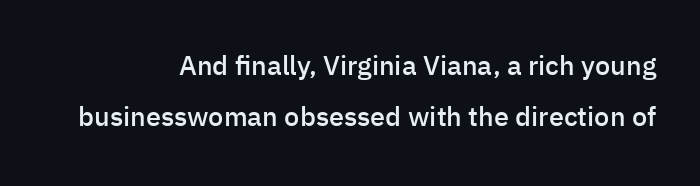
The image shows 27 px text type, upright; set right-aligned, loose line spacing (1.9x), normal letter spacing, not underlined.
